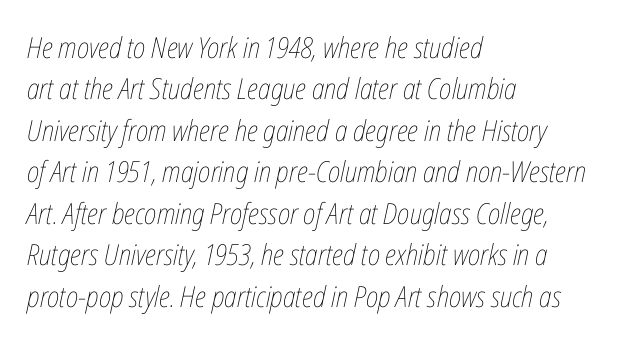
Varying glyph widths throughout — classic text-font behaviour. The font is comparable to plain body text, perhaps lighter. Type without underlining. What's the leading like? Ordinary, nothing unusual. Slanted lettering throughout. The ragged edge is on the right, which tells us the setting is flush left.
